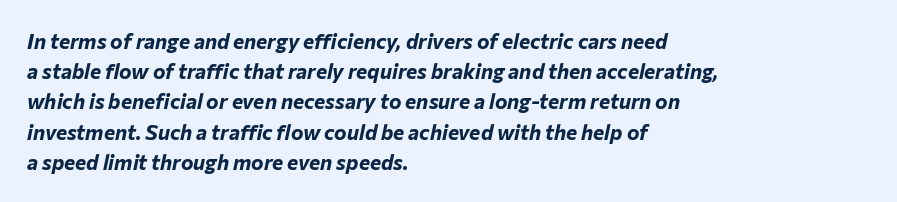
Q: Is the text bold? A: Yes.
Q: Is the text italic (slanted)? A: Yes, it leans right by about 12 degrees.
Q: Is the text underlined? A: No.
Q: How is the paragraph aligned? A: Left-aligned.
Q: Is the spacing between letters normal or unusually wide? A: Normal.
Q: Is the spacing between lines tight, normal or loose? A: Normal.
